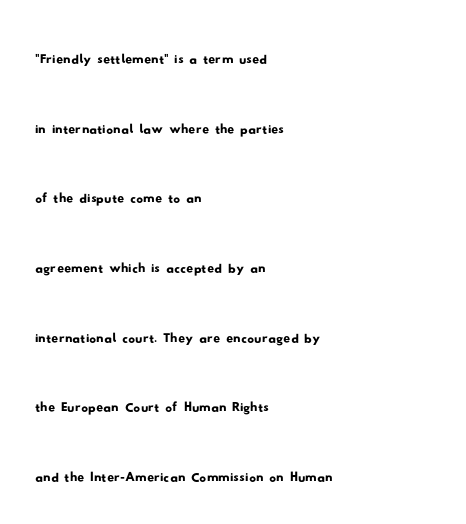
Q: Is the typeface a serif or a sans-serif typeface? A: Sans-serif.
Q: Is the text underlined? A: No.
Q: How is the paragraph aligned? A: Left-aligned.
Q: Is the spacing between letters normal or unusually wide? A: Normal.
Q: Is the spacing between lines tight, normal or loose? A: Loose.
Q: Width (condensed, normal, or wide)? A: Wide.
Q: Stroke contrast? A: Low.
Q: x-height? A: Small.
Q: Monospaced? A: No.
